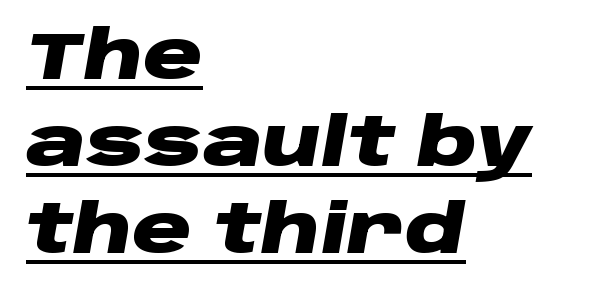
Q: Is the text bold? A: Yes.
Q: Is the text italic (slanted)? A: Yes, it leans right by about 10 degrees.
Q: Is the text underlined? A: Yes.
Q: How is the paragraph aligned? A: Left-aligned.
Q: Is the spacing between letters normal or unusually wide? A: Normal.
Q: Is the spacing between lines tight, normal or loose? A: Normal.
Q: Width (condensed, normal, or wide)? A: Wide.
Q: Stroke contrast? A: Low.
Q: x-height? A: Large.
Q: Monospaced? A: No.
